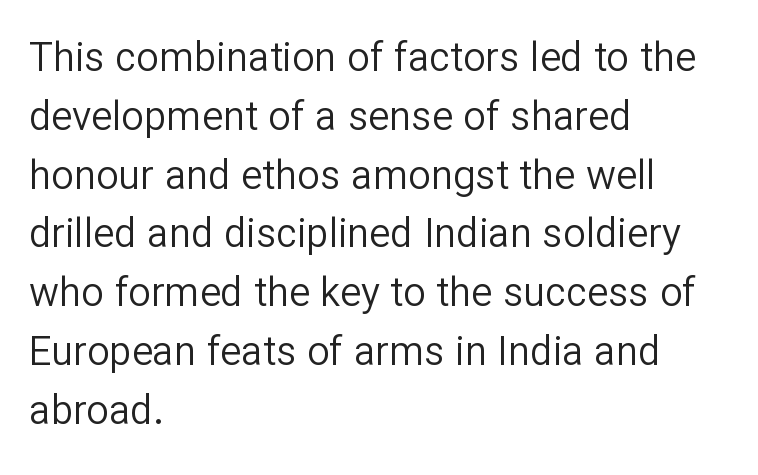
The image shows 40 px regular-weight sans-serif type, upright; set left-aligned, normal line spacing (1.47x), normal letter spacing, not underlined; low stroke contrast and a medium x-height.
